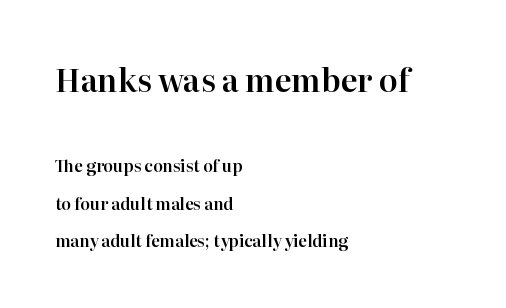
Q: Is the text italic (slanted)? A: No, it is upright.
Q: Is the typeface a serif or a sans-serif typeface? A: Serif.
Q: Is the text underlined? A: No.
Q: How is the paragraph aligned? A: Left-aligned.
Q: Is the spacing between letters normal or unusually wide? A: Normal.
Q: Is the spacing between lines tight, normal or loose? A: Loose.
Q: Which block of text is set in a larger size, the first (top) or the second (bottom)? A: The first (top) one.
Q: Width (condensed, normal, or wide)? A: Normal.
Q: Stroke contrast? A: High.
Q: x-height? A: Medium.
Q: Monospaced? A: No.
